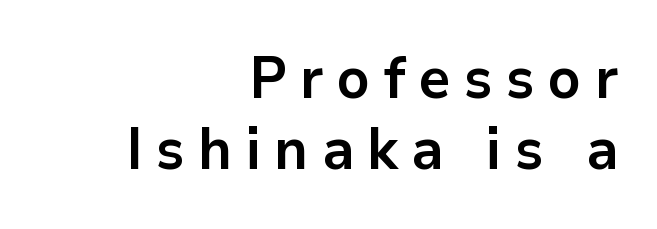
The image shows 58 px bold sans-serif type, upright; set right-aligned, line spacing 1.22x, unusually wide letter spacing (+0.23 em), not underlined; low stroke contrast and a medium x-height.
